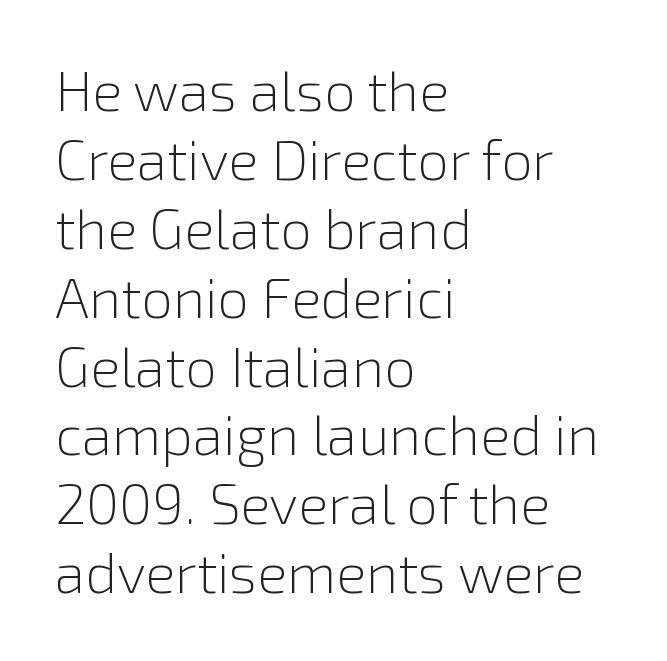
The image shows 56 px light sans-serif type, upright; set left-aligned, line spacing 1.23x, normal letter spacing, not underlined; a medium x-height.
